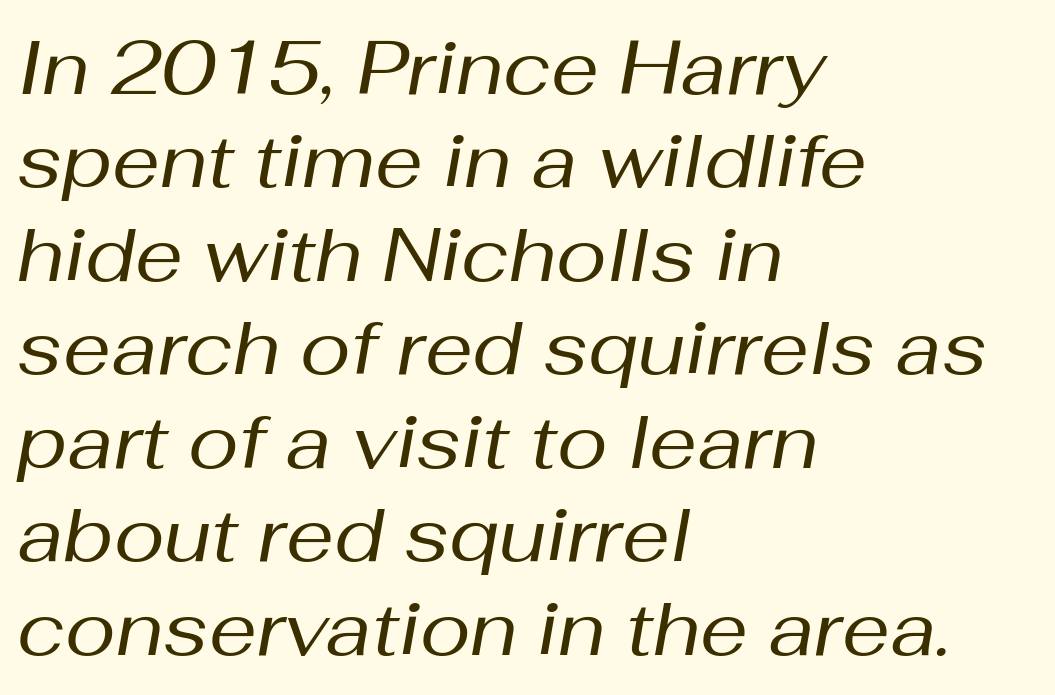
Slant detected: the letters are inclined. Varying glyph widths throughout — classic text-font behaviour. The horizontal fit of the characters is conventional and even. This rendering features lettering with no underline.
